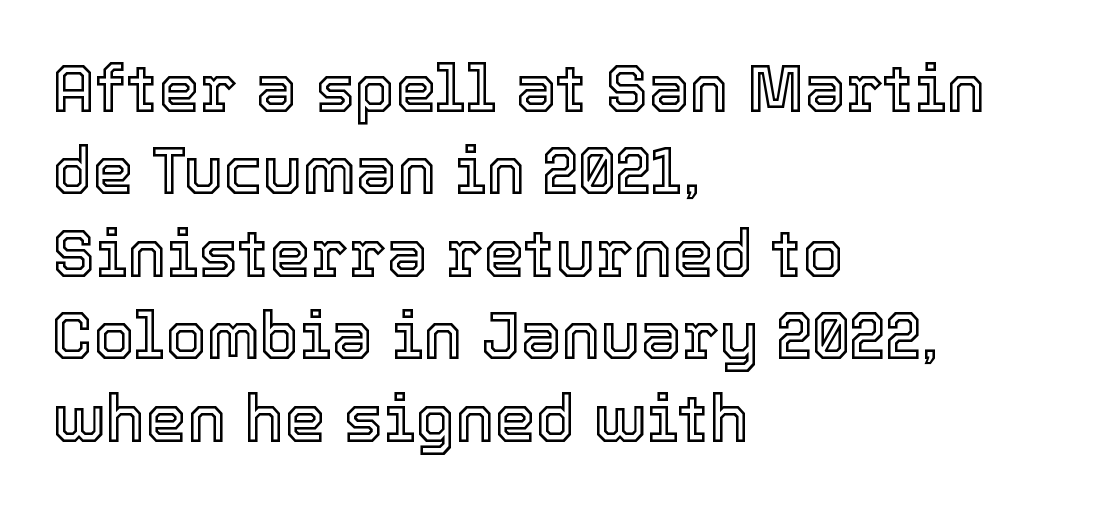
Q: Is the text italic (slanted)? A: No, it is upright.
Q: Is the text underlined? A: No.
Q: How is the paragraph aligned? A: Left-aligned.
Q: Is the spacing between letters normal or unusually wide? A: Normal.
Q: Is the spacing between lines tight, normal or loose? A: Normal.
Q: Width (condensed, normal, or wide)? A: Normal.
Q: x-height? A: Medium.
Q: Monospaced? A: No.
